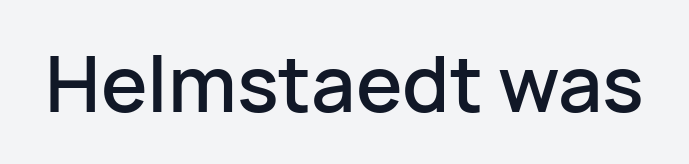
The image shows 78 px sans-serif type, upright; set normal letter spacing, not underlined; low stroke contrast and a medium x-height.
